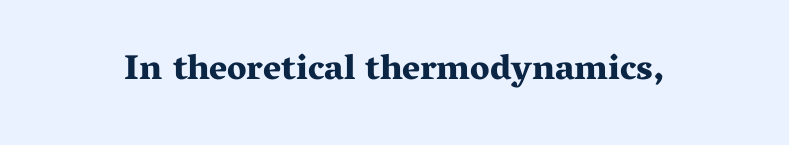
Q: Is the text bold? A: Yes.
Q: Is the text italic (slanted)? A: No, it is upright.
Q: Is the typeface a serif or a sans-serif typeface? A: Serif.
Q: Is the text underlined? A: No.
Q: Is the spacing between letters normal or unusually wide? A: Normal.
Q: Width (condensed, normal, or wide)? A: Wide.
Q: Stroke contrast? A: Medium.
Q: x-height? A: Medium.
Q: Monospaced? A: No.
